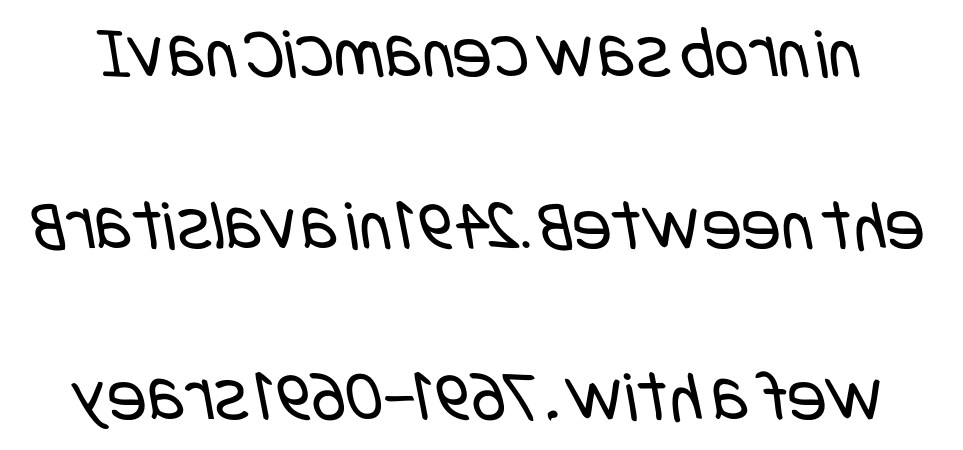
Horizontal bands of white between lines are thick stripes. The cut favours lightness, reaching ordinary text weight at its darkest. Words appear dense and cohesive because spacing is normal. Are there feet on the stems? There aren't — it's a sans. Bare-footed words on every line.
